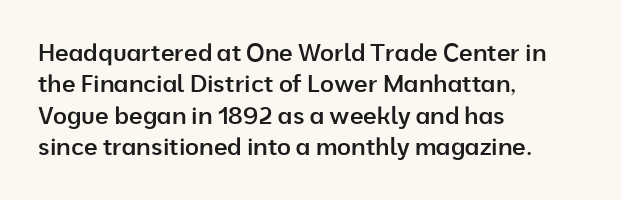
{"italic": "no", "bold": "semi", "underline": "no", "align": "left", "line_spacing": "normal", "line_spacing_ratio": 1.31, "letter_spacing": "normal", "letter_spacing_em": 0.0, "glyph_px": 24}
